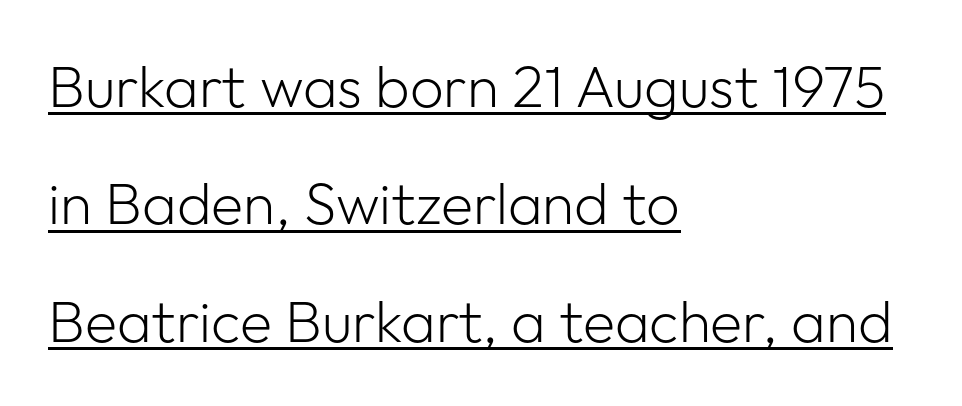
The typography opts for an upright posture over an oblique one. The passage shown is typed in a proportional face where columns would drift. The face looks like a standard text weight, possibly lighter. Caption: multi-line text, flush left, ragged right. Are there feet on the stems? There aren't — it's a sans. Interline gaps are noticeably wide in this sample.
